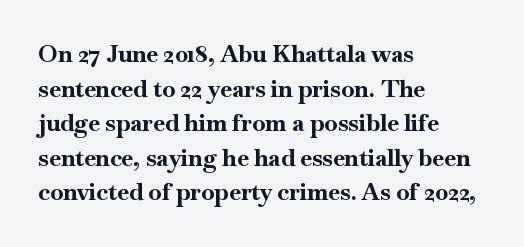
{"italic": "no", "bold": "yes", "underline": "no", "align": "left", "line_spacing": "normal", "line_spacing_ratio": 1.44, "letter_spacing": "normal", "letter_spacing_em": 0.0, "glyph_px": 24}
